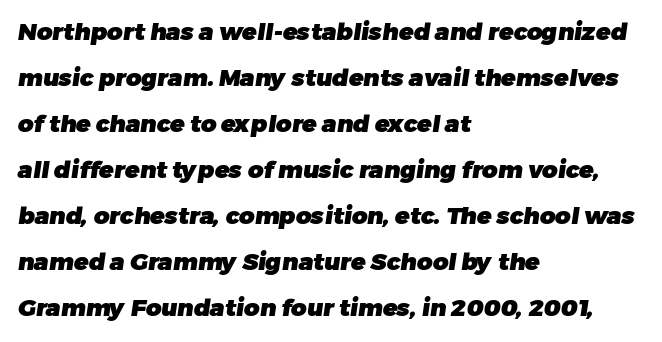
Words float on clear page, feet unadorned. The lines are spread far apart with generous leading. The rag falls on the right side of this text block. The face used here has the dense, thick strokes of a bold. Students, note that the glyphs here touch the page at normal intervals.
